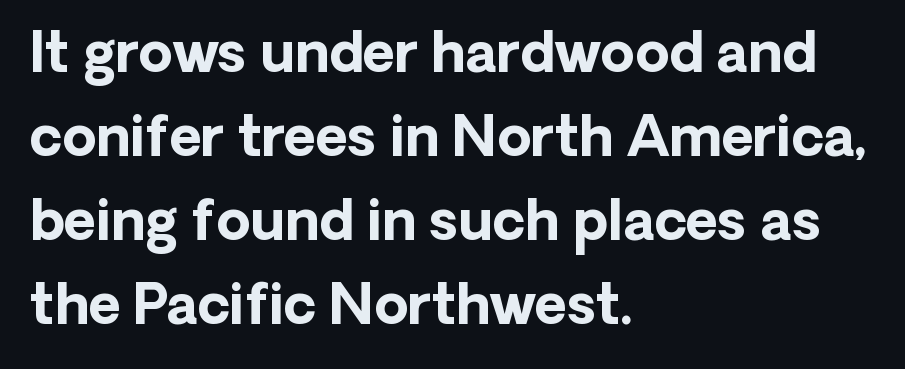
The image shows 55 px bold sans-serif type, upright; set left-aligned, normal line spacing (1.53x), normal letter spacing, not underlined; low stroke contrast and a medium x-height.
